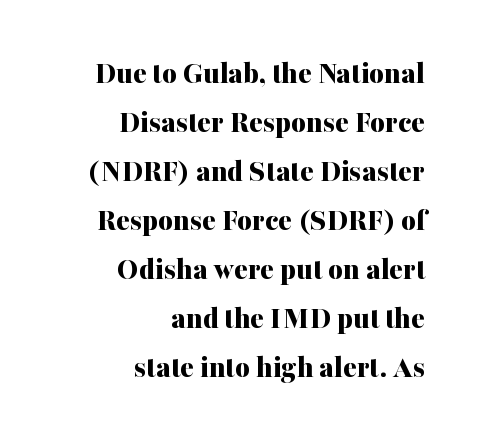
A serif font was chosen for this passage. A bare baseline throughout the passage. This sample keeps an unexceptional amount of space between lines. Heft: maximum for text — a bold. The typesetter chose a ragged-left arrangement here.
